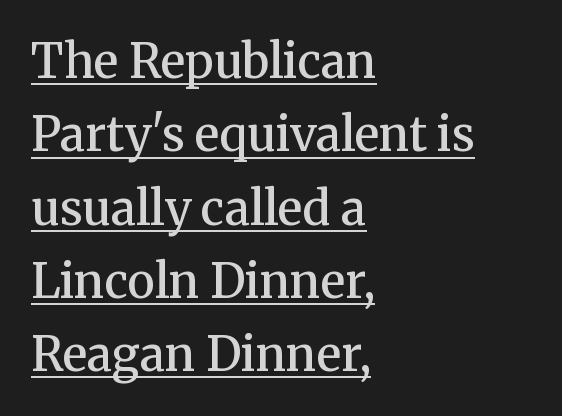
The image shows 47 px semibold serif type, upright; set left-aligned, normal line spacing (1.56x), normal letter spacing, underlined; medium stroke contrast and a medium x-height.
